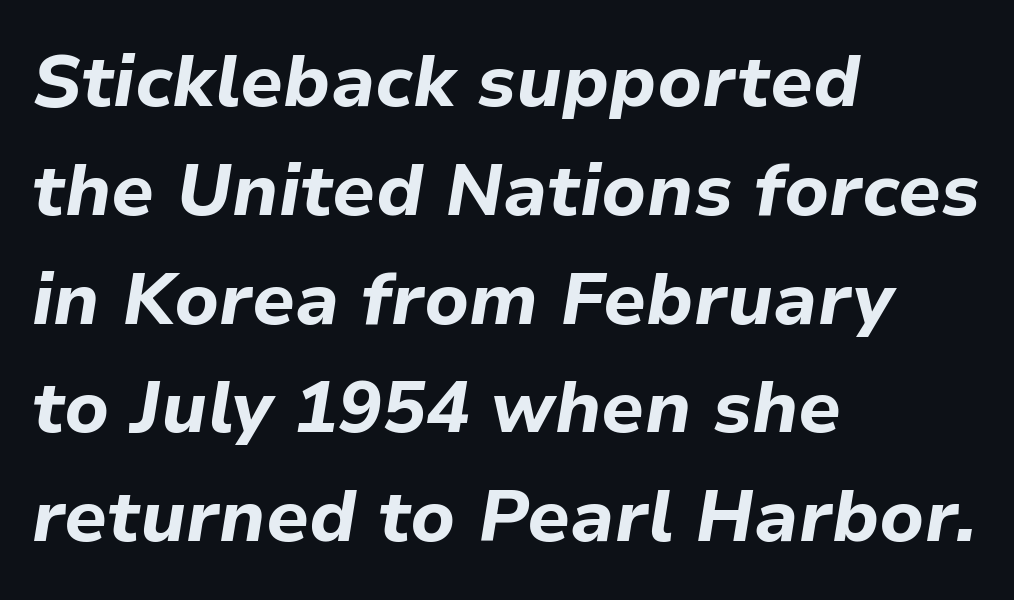
{"italic": "yes", "lean": "right", "slant_degrees": 9, "bold": "yes", "weight": "bold", "width": "normal", "stroke_contrast": "low", "x_height": "medium", "monospaced": "no", "underline": "no", "align": "left", "line_spacing": "normal", "line_spacing_ratio": 1.49, "letter_spacing": "normal", "letter_spacing_em": 0.0, "glyph_px": 73}
